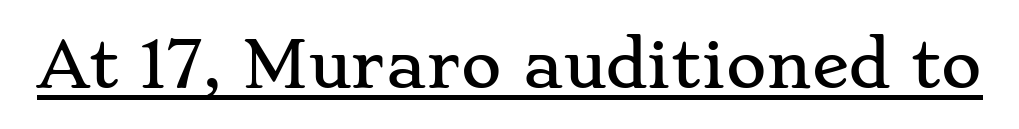
Q: Is the text italic (slanted)? A: No, it is upright.
Q: Is the typeface a serif or a sans-serif typeface? A: Serif.
Q: Is the text underlined? A: Yes.
Q: Is the spacing between letters normal or unusually wide? A: Normal.
Q: Width (condensed, normal, or wide)? A: Wide.
Q: Stroke contrast? A: Low.
Q: x-height? A: Small.
Q: Monospaced? A: No.
